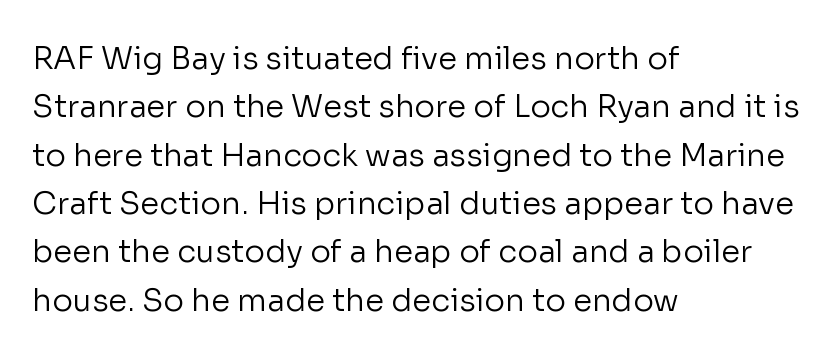
The image shows 31 px regular-weight sans-serif type, upright; set left-aligned, normal line spacing (1.56x), normal letter spacing, not underlined; low stroke contrast and a medium x-height.
